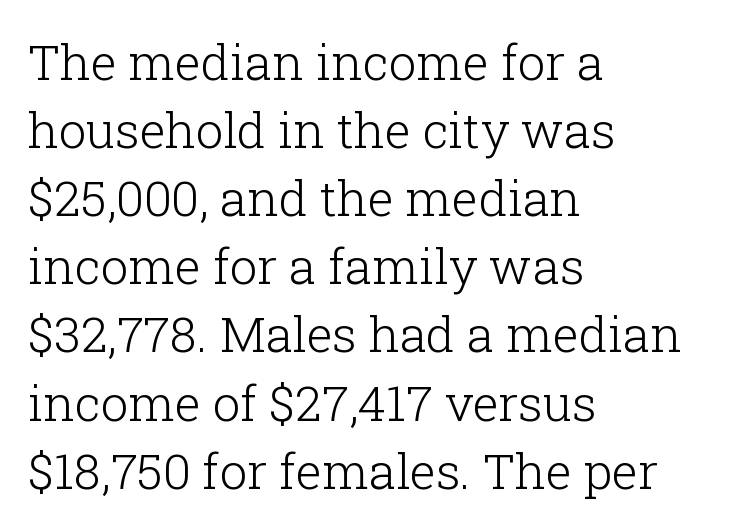
Q: Is the text bold? A: No.
Q: Is the text italic (slanted)? A: No, it is upright.
Q: Is the typeface a serif or a sans-serif typeface? A: Serif.
Q: Is the text underlined? A: No.
Q: How is the paragraph aligned? A: Left-aligned.
Q: Is the spacing between letters normal or unusually wide? A: Normal.
Q: Is the spacing between lines tight, normal or loose? A: Normal.
Q: Width (condensed, normal, or wide)? A: Normal.
Q: Stroke contrast? A: Low.
Q: x-height? A: Medium.
Q: Monospaced? A: No.
